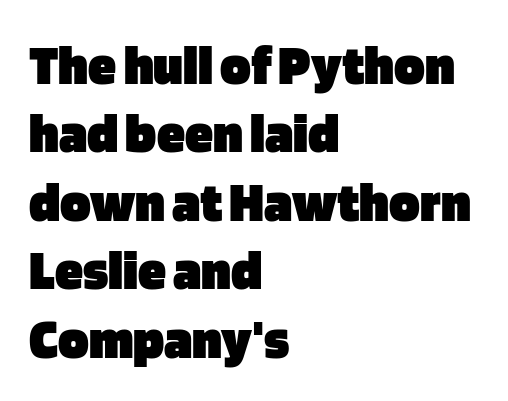
The image shows 57 px heavy sans-serif type, upright; set left-aligned, line spacing 1.2x, normal letter spacing, not underlined; low stroke contrast and a large x-height.
